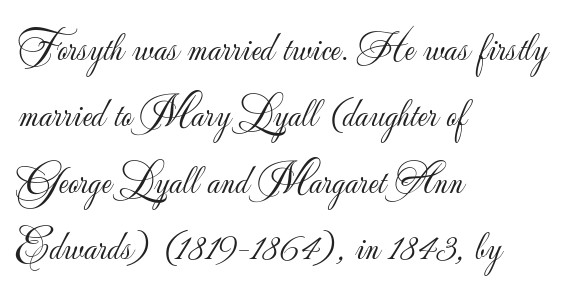
Q: Is the text bold? A: No.
Q: Is the text italic (slanted)? A: Yes.
Q: Is the typeface a serif or a sans-serif typeface? A: Sans-serif.
Q: Is the text underlined? A: No.
Q: How is the paragraph aligned? A: Left-aligned.
Q: Is the spacing between letters normal or unusually wide? A: Normal.
Q: Is the spacing between lines tight, normal or loose? A: Normal.
Q: Width (condensed, normal, or wide)? A: Normal.
Q: Stroke contrast? A: Low.
Q: x-height? A: Small.
Q: Monospaced? A: No.
